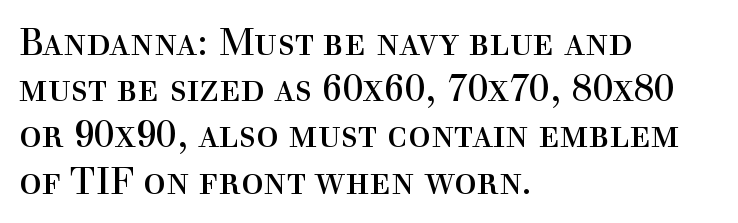
Q: Is the text bold? A: No.
Q: Is the text italic (slanted)? A: No, it is upright.
Q: Is the typeface a serif or a sans-serif typeface? A: Serif.
Q: Is the text underlined? A: No.
Q: How is the paragraph aligned? A: Left-aligned.
Q: Is the spacing between letters normal or unusually wide? A: Normal.
Q: Is the spacing between lines tight, normal or loose? A: Normal.
Q: Width (condensed, normal, or wide)? A: Normal.
Q: x-height? A: Medium.
Q: Monospaced? A: No.
